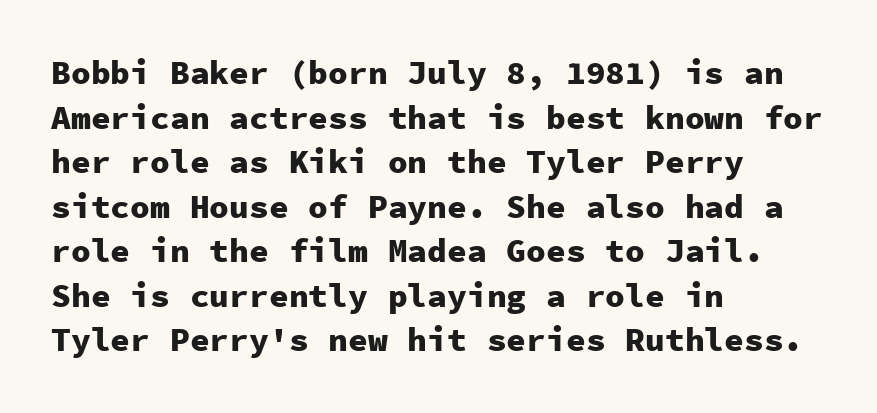
Q: Is the text bold? A: Yes.
Q: Is the text italic (slanted)? A: No, it is upright.
Q: Is the typeface a serif or a sans-serif typeface? A: Sans-serif.
Q: Is the text underlined? A: No.
Q: How is the paragraph aligned? A: Left-aligned.
Q: Is the spacing between letters normal or unusually wide? A: Normal.
Q: Is the spacing between lines tight, normal or loose? A: Normal.
Q: Width (condensed, normal, or wide)? A: Normal.
Q: Stroke contrast? A: Low.
Q: x-height? A: Medium.
Q: Monospaced? A: Yes.
